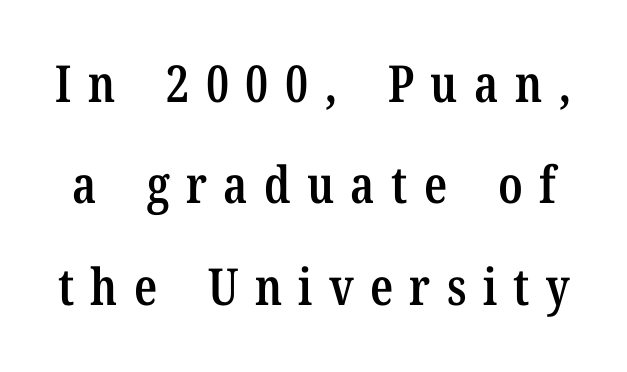
Widely set lines give the paragraph a tall, airy silhouette. Check where the strokes stop: tiny serifs finish them off. Spacing verdict: proportional, widths tailored to each character. Weight check: semibold — heavier than regular, not quite bold. If you drew a line through each stem, it would be perfectly vertical.
